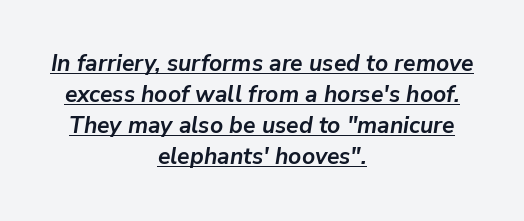
The image shows 23 px bold type, italic (leaning right); set centered, normal line spacing (1.35x), normal letter spacing, underlined.
